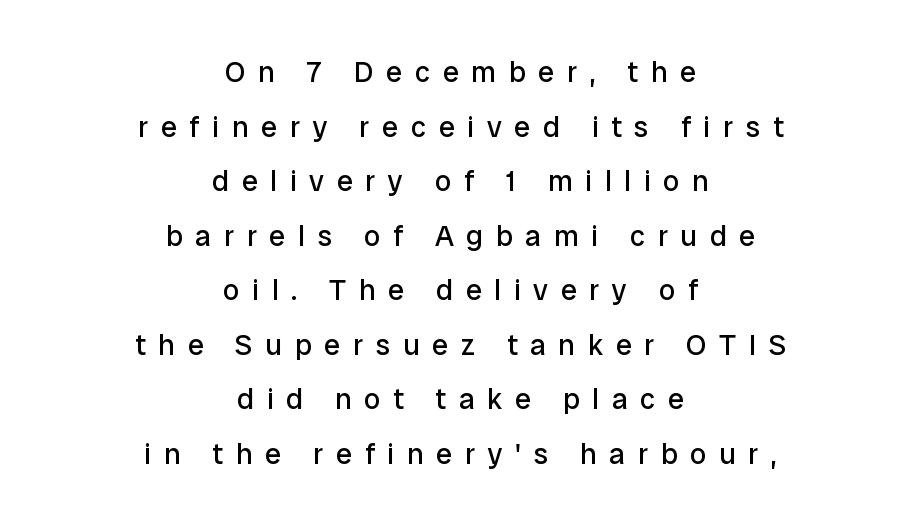
{"serif": "no", "italic": "no", "bold": "no", "weight": "regular", "width": "normal", "stroke_contrast": "low", "x_height": "medium", "monospaced": "no", "underline": "no", "align": "center", "line_spacing_ratio": 1.88, "letter_spacing": "wide", "letter_spacing_em": 0.44, "glyph_px": 29}
